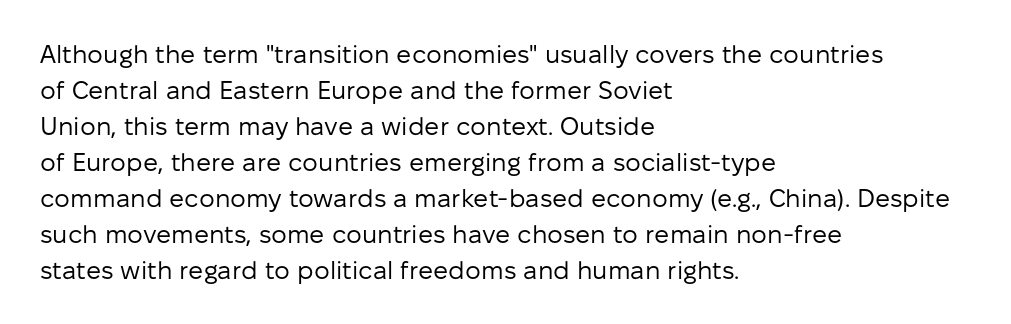
{"italic": "no", "bold": "no", "underline": "no", "align": "left", "line_spacing": "normal", "line_spacing_ratio": 1.44, "letter_spacing": "normal", "letter_spacing_em": 0.0, "glyph_px": 25}
